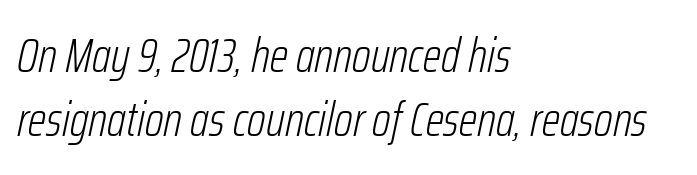
Letters have the restrained weight of plain body copy at most. Between one letter and the next there's only the usual sliver of space. Typeset ragged right — the left edge is the straight one. The line-height multiplier appears to be the usual default. When letters slant like this, we call the style italic. The words here are not underlined.
